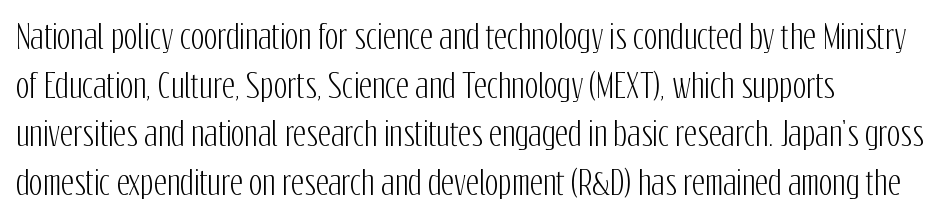
Letter spacing: default. Anything drawn beneath the words? Only blank space. The rendering uses a moderate line-height, typical for paragraphs. Style check: upright.
